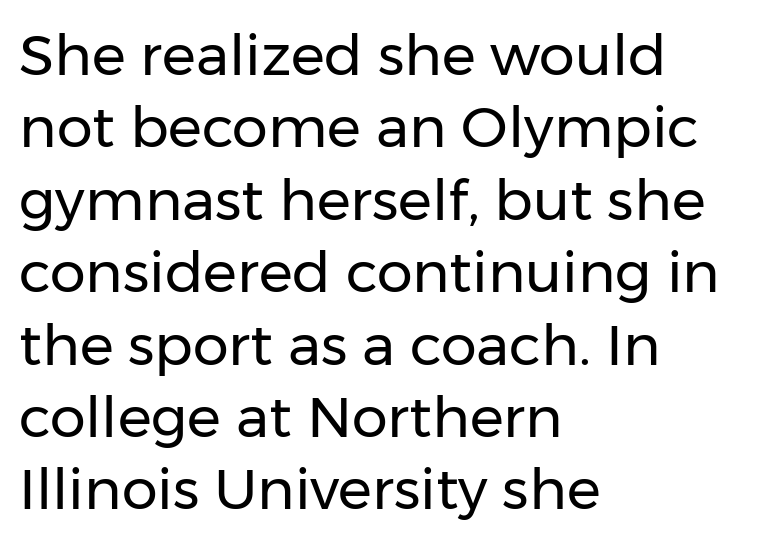
The image shows 57 px regular-weight sans-serif type, upright; set left-aligned, normal line spacing (1.27x), normal letter spacing, not underlined; low stroke contrast and a medium x-height.
